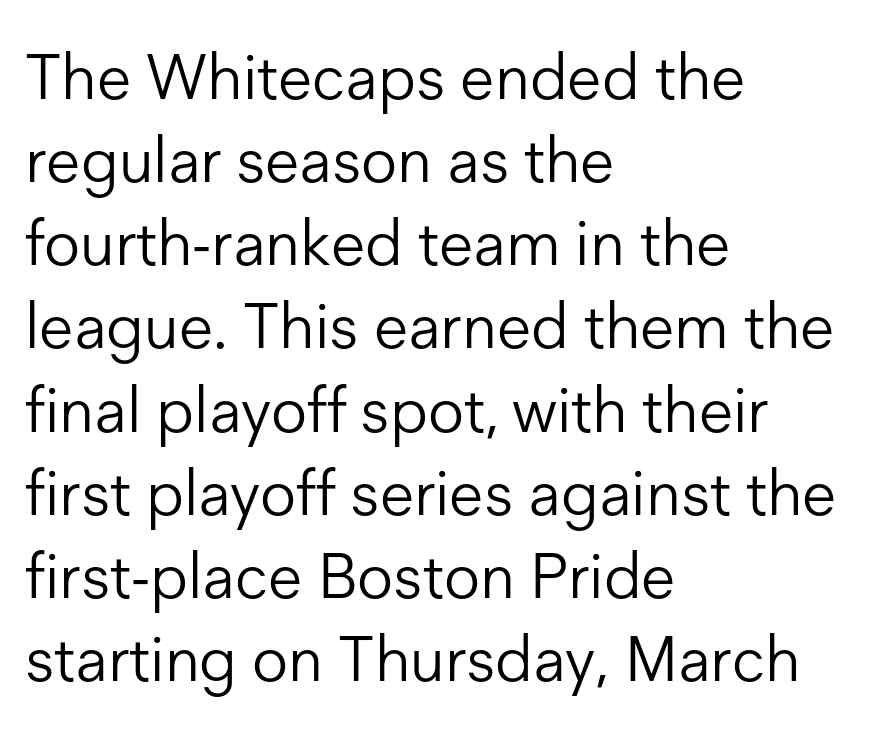
{"serif": "no", "italic": "no", "bold": "no", "weight": "light", "width": "normal", "stroke_contrast": "low", "x_height": "medium", "monospaced": "no", "underline": "no", "align": "left", "line_spacing": "normal", "line_spacing_ratio": 1.32, "letter_spacing": "normal", "letter_spacing_em": 0.0, "glyph_px": 63}
